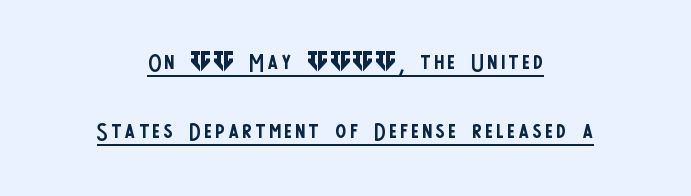
Q: Is the text bold? A: No.
Q: Is the text italic (slanted)? A: No, it is upright.
Q: Is the typeface a serif or a sans-serif typeface? A: Sans-serif.
Q: Is the text underlined? A: Yes.
Q: How is the paragraph aligned? A: Centered.
Q: Is the spacing between lines tight, normal or loose? A: Loose.
Q: Width (condensed, normal, or wide)? A: Condensed.
Q: Stroke contrast? A: Low.
Q: x-height? A: Large.
Q: Monospaced? A: No.
